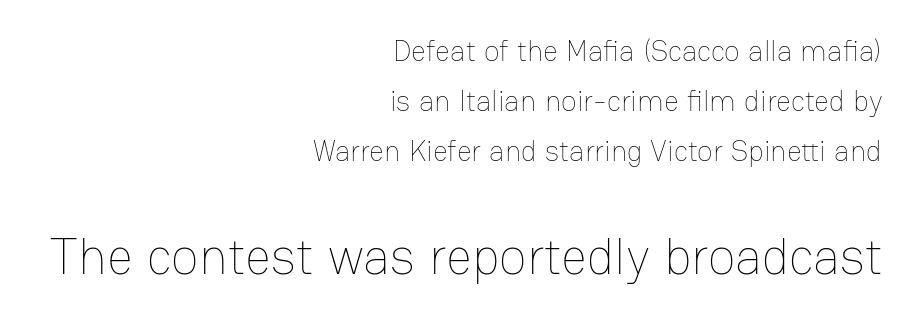
Q: Is the text bold? A: No.
Q: Is the text italic (slanted)? A: No, it is upright.
Q: Is the text underlined? A: No.
Q: How is the paragraph aligned? A: Right-aligned.
Q: Is the spacing between letters normal or unusually wide? A: Normal.
Q: Which block of text is set in a larger size, the first (top) or the second (bottom)? A: The second (bottom) one.
Q: Width (condensed, normal, or wide)? A: Normal.
Q: Stroke contrast? A: Low.
Q: x-height? A: Medium.
Q: Monospaced? A: No.
